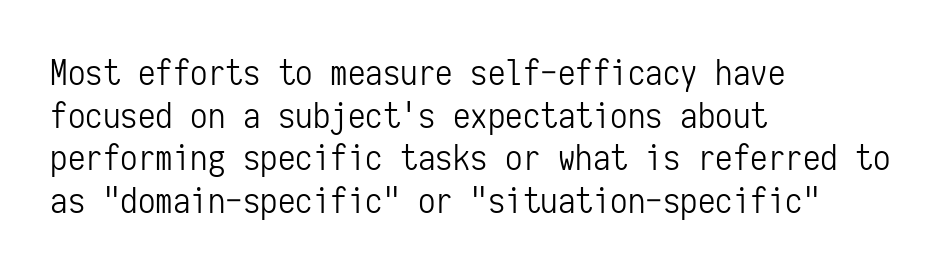
The image shows 35 px light, condensed sans-serif type, upright, monospaced; set left-aligned, line spacing 1.22x, normal letter spacing, not underlined; low stroke contrast and a medium x-height.
